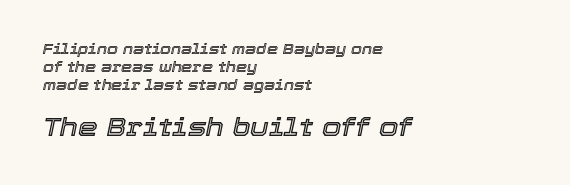
{"italic": "yes", "lean": "right", "slant_degrees": 12, "underline": "no", "align": "left", "line_spacing": "normal", "line_spacing_ratio": 1.29, "letter_spacing": "normal", "letter_spacing_em": 0.0, "larger_block": "second", "size_ratio": 1.79, "glyph_px": 25}
